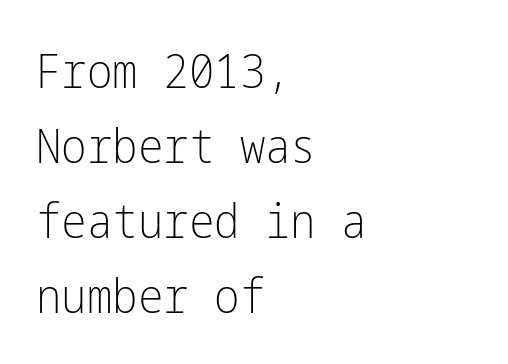
Q: Is the text bold? A: No.
Q: Is the text italic (slanted)? A: No, it is upright.
Q: Is the typeface a serif or a sans-serif typeface? A: Sans-serif.
Q: Is the text underlined? A: No.
Q: How is the paragraph aligned? A: Left-aligned.
Q: Is the spacing between letters normal or unusually wide? A: Normal.
Q: Is the spacing between lines tight, normal or loose? A: Normal.
Q: Width (condensed, normal, or wide)? A: Condensed.
Q: Stroke contrast? A: Low.
Q: x-height? A: Medium.
